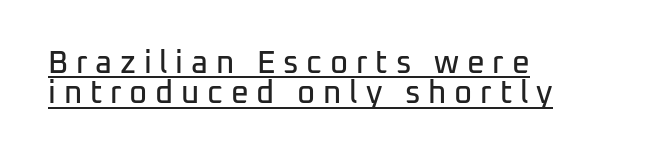
The font family rendered here belongs to the sans-serif group. Notice how the stems are strictly vertical — no italics here. Proportional: the letters do not fall into vertical columns. The string is rendered with underlining switched on.
